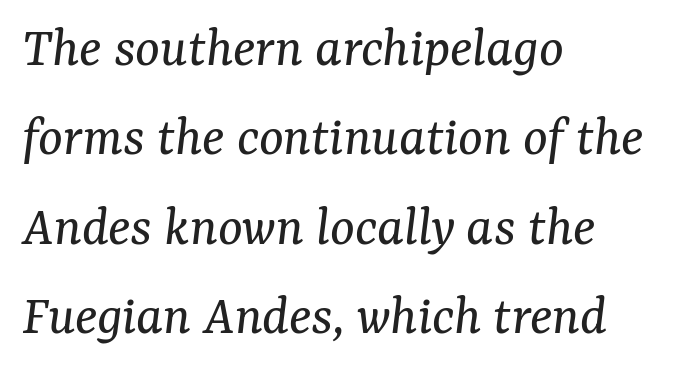
{"serif": "yes", "italic": "yes", "lean": "right", "slant_degrees": 7, "bold": "no", "weight": "regular", "width": "normal", "stroke_contrast": "medium", "x_height": "medium", "monospaced": "no", "underline": "no", "align": "left", "line_spacing": "normal", "line_spacing_ratio": 1.54, "letter_spacing": "normal", "letter_spacing_em": 0.0, "glyph_px": 58}
